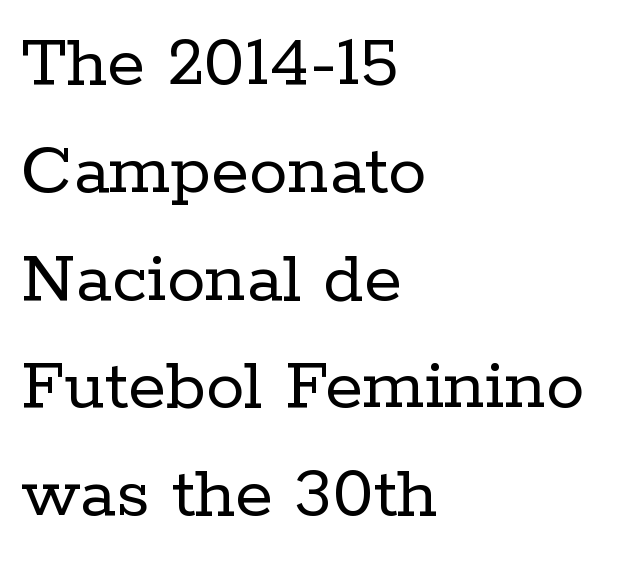
Q: Is the text bold? A: No.
Q: Is the text italic (slanted)? A: No, it is upright.
Q: Is the typeface a serif or a sans-serif typeface? A: Serif.
Q: Is the text underlined? A: No.
Q: How is the paragraph aligned? A: Left-aligned.
Q: Is the spacing between letters normal or unusually wide? A: Normal.
Q: Is the spacing between lines tight, normal or loose? A: Normal.
Q: Width (condensed, normal, or wide)? A: Normal.
Q: Stroke contrast? A: Low.
Q: x-height? A: Medium.
Q: Monospaced? A: No.
